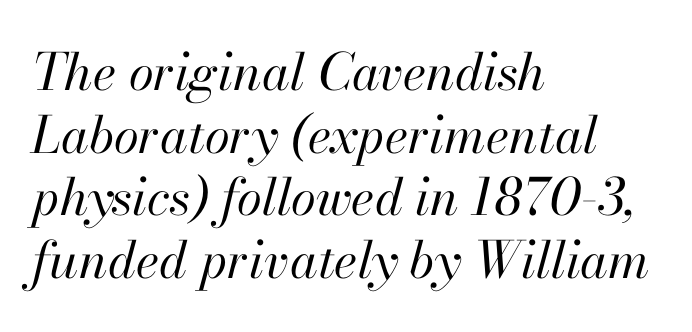
Q: Is the text bold? A: No.
Q: Is the text italic (slanted)? A: Yes, it leans right by about 13 degrees.
Q: Is the text underlined? A: No.
Q: How is the paragraph aligned? A: Left-aligned.
Q: Is the spacing between letters normal or unusually wide? A: Normal.
Q: Width (condensed, normal, or wide)? A: Normal.
Q: Stroke contrast? A: High.
Q: x-height? A: Small.
Q: Monospaced? A: No.
